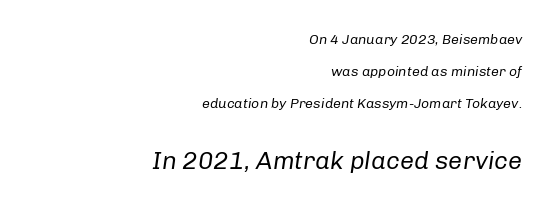
{"italic": "yes", "lean": "right", "slant_degrees": 8, "bold": "no", "underline": "no", "align": "right", "line_spacing": "loose", "line_spacing_ratio": 2.27, "letter_spacing": "normal", "letter_spacing_em": 0.0, "larger_block": "second", "size_ratio": 1.79, "glyph_px": 25}
